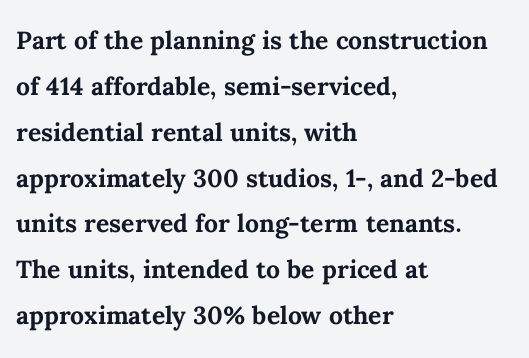
Italic? Not at all — the glyphs are vertical. Typeset ragged right — the left edge is the straight one. Typographic density is high because the face is bold. Check under the words: just untouched page. Is there much room between lines? A standard amount, neither cramped nor airy.
